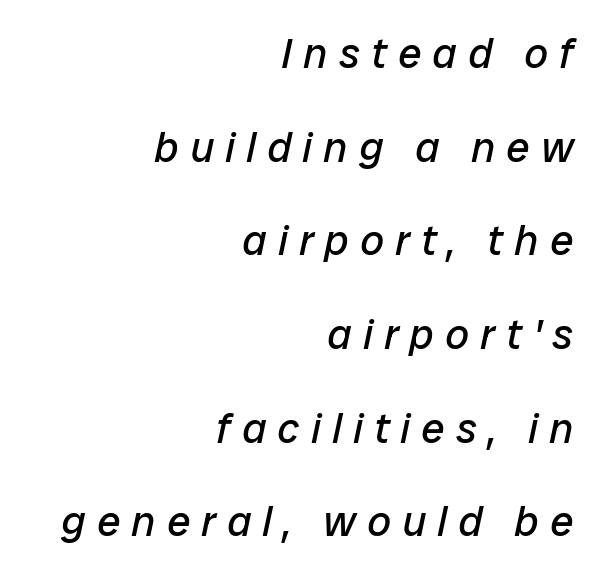
The image shows 42 px regular-weight type, italic (leaning right); set right-aligned, loose line spacing (2.23x), unusually wide letter spacing (+0.27 em), not underlined; low stroke contrast and a medium x-height.
